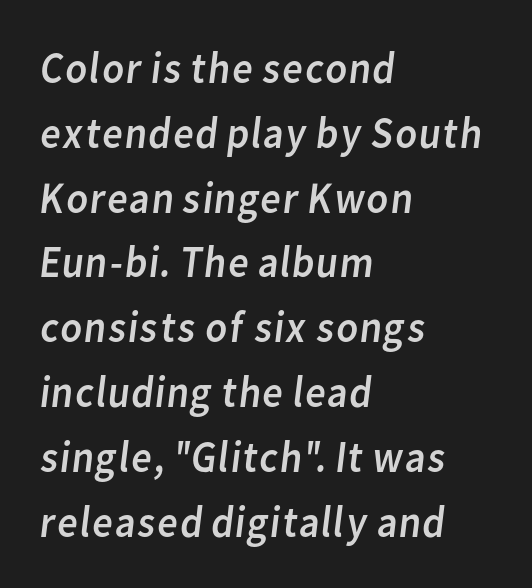
Q: Is the text bold? A: No.
Q: Is the typeface a serif or a sans-serif typeface? A: Sans-serif.
Q: Is the text underlined? A: No.
Q: How is the paragraph aligned? A: Left-aligned.
Q: Is the spacing between letters normal or unusually wide? A: Normal.
Q: Is the spacing between lines tight, normal or loose? A: Normal.
Q: Width (condensed, normal, or wide)? A: Normal.
Q: Stroke contrast? A: Low.
Q: x-height? A: Medium.
Q: Monospaced? A: No.
